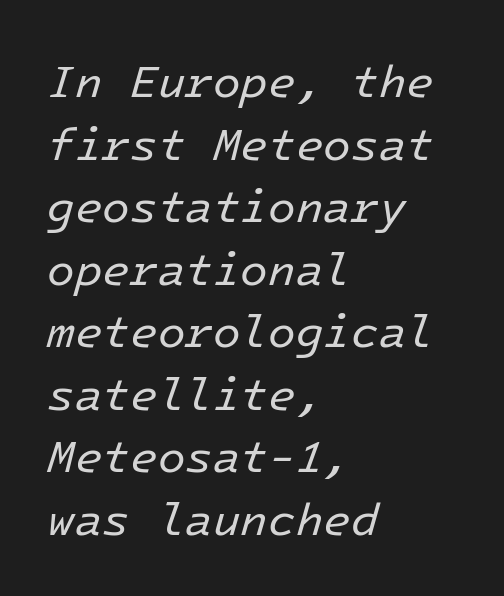
The image shows 45 px regular-weight type, italic (leaning right); set left-aligned, normal line spacing (1.39x), normal letter spacing, not underlined; low stroke contrast and a medium x-height.
